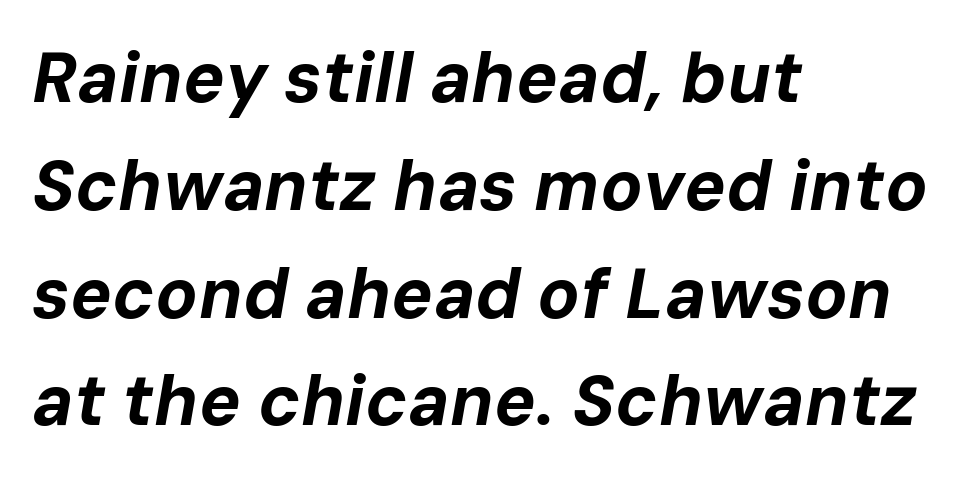
Short and long lines alike share a common starting point at left. Its strokes are broad and dark, the hallmark of bold type. The tracking reads as untouched default to a designer's eye. A typesetter would mark this as italic.
